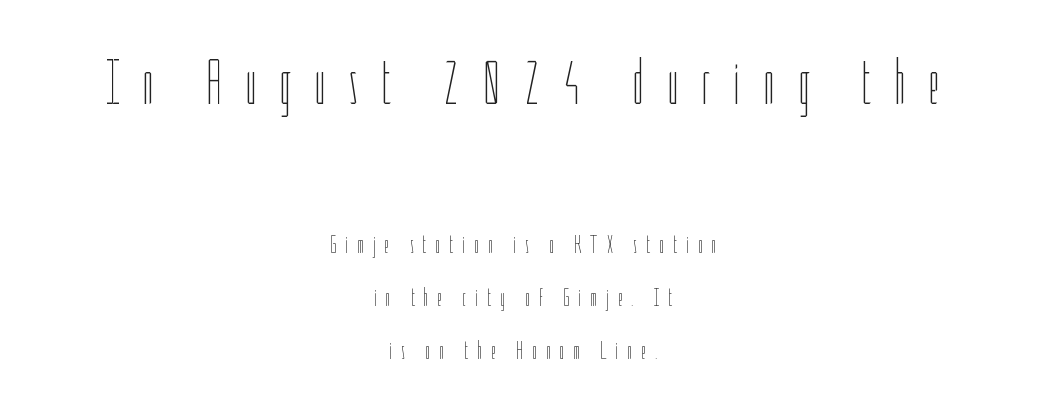
The image shows 63 px thin, condensed type, upright; set centered, loose line spacing (2.11x), unusually wide letter spacing (+0.35 em), not underlined; the first (top) block is 2.52x larger; low stroke contrast and a medium x-height.
